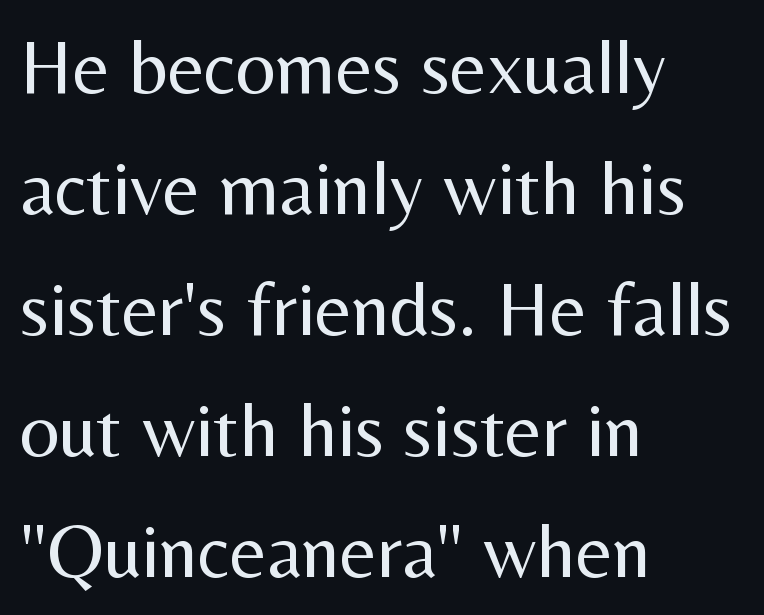
{"serif": "no", "italic": "no", "bold": "no", "weight": "regular", "width": "normal", "stroke_contrast": "medium", "x_height": "medium", "monospaced": "no", "underline": "no", "align": "left", "line_spacing": "normal", "line_spacing_ratio": 1.55, "letter_spacing": "normal", "letter_spacing_em": 0.0, "glyph_px": 78}
